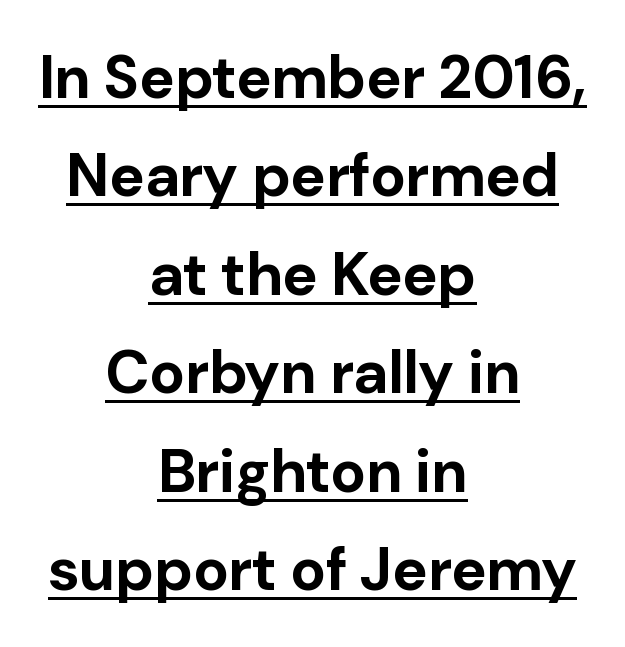
Compared with typical body copy, the letter spacing here is the same. Typesetter's note: full bold, strokes at maximum text heaviness. Characters remain perfectly vertical along every line. Think of a printed novel: that variable character pitch is what you see here. The characters display no serif detailing; their extremities are plain.
